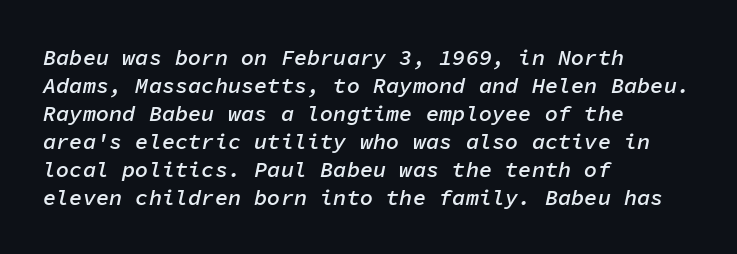
The image shows 22 px text type, italic (leaning right); set left-aligned, normal line spacing (1.27x), normal letter spacing, not underlined.
